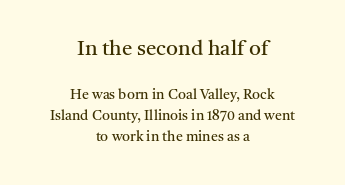
The image shows 21 px text type, upright; set centered, normal line spacing (1.52x), normal letter spacing, not underlined; the first (top) block is 1.5x larger.
